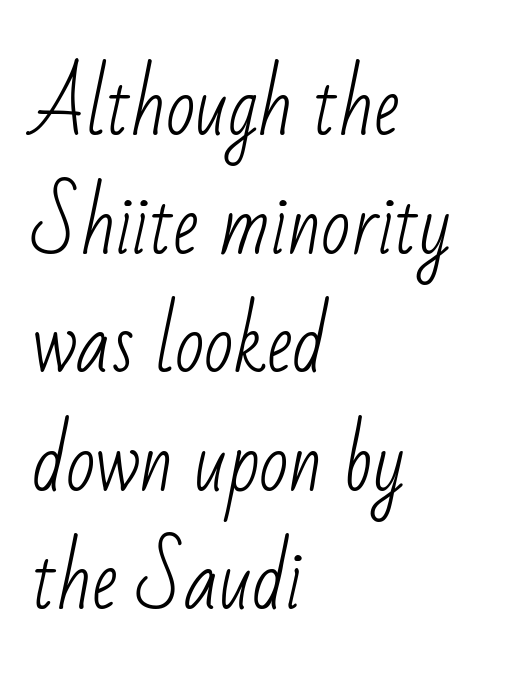
The face looks like a standard text weight, possibly lighter. The face used here is a sans, in the tradition of grotesques and geometrics. Glyph-to-glyph distance matches everyday printed text. The baseline area is clear.
